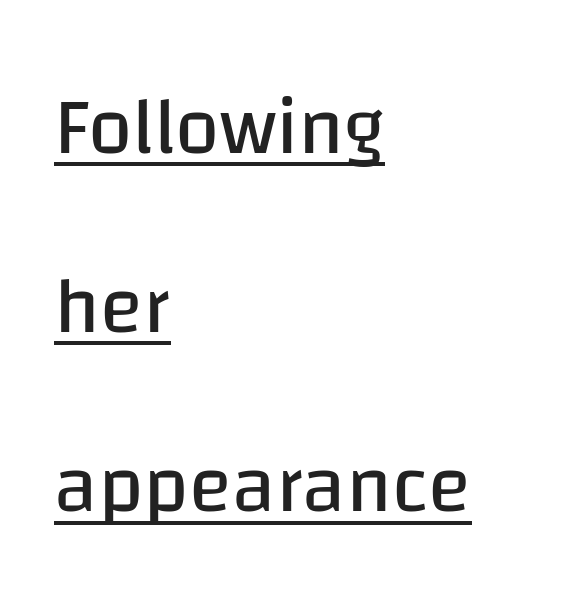
Varying glyph widths throughout — classic text-font behaviour. No chunkiness to these letters — they're not bold. Notice how a bar underscores the lettering throughout. Quick note: interline space is abundant. The passage shown has conventional tracking throughout.
